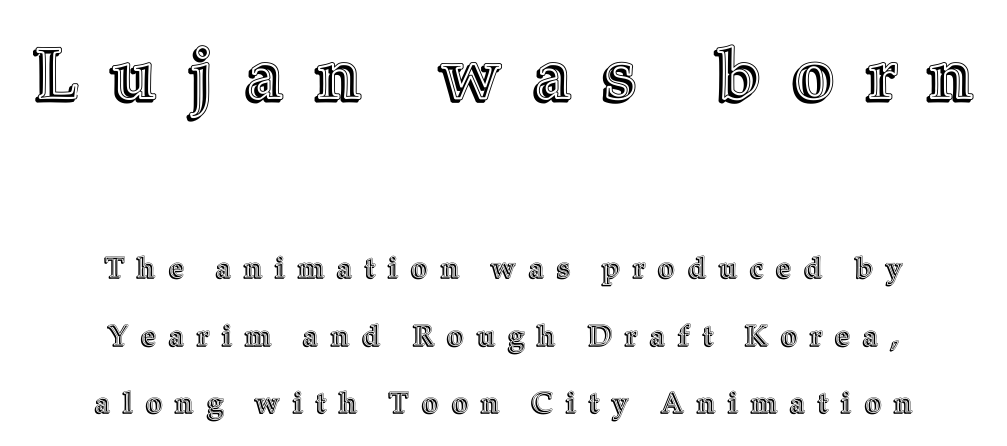
Q: Is the text italic (slanted)? A: No, it is upright.
Q: Is the text underlined? A: No.
Q: How is the paragraph aligned? A: Centered.
Q: Is the spacing between letters normal or unusually wide? A: Unusually wide.
Q: Is the spacing between lines tight, normal or loose? A: Loose.
Q: Which block of text is set in a larger size, the first (top) or the second (bottom)? A: The first (top) one.
Q: Width (condensed, normal, or wide)? A: Normal.
Q: x-height? A: Medium.
Q: Monospaced? A: No.
